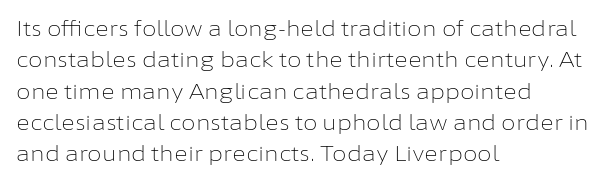
Q: Is the text bold? A: No.
Q: Is the text italic (slanted)? A: No, it is upright.
Q: Is the text underlined? A: No.
Q: How is the paragraph aligned? A: Left-aligned.
Q: Is the spacing between letters normal or unusually wide? A: Normal.
Q: Is the spacing between lines tight, normal or loose? A: Normal.
